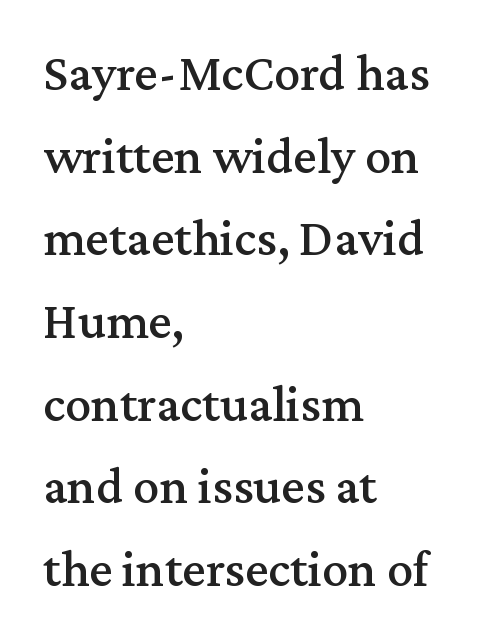
Every row of glyphs begins at an identical x-position on the left. Character widths vary here, with narrow letters taking less room than wide ones. The typeface chosen for these lines features serifs. Whoever set this chose a conventional vertical rhythm. The line texture is even and compact thanks to regular tracking.
